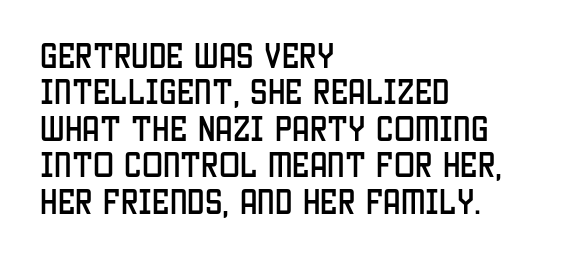
The image shows 28 px condensed sans-serif type, upright; set left-aligned, normal line spacing (1.3x), normal letter spacing, not underlined; low stroke contrast and a large x-height.
